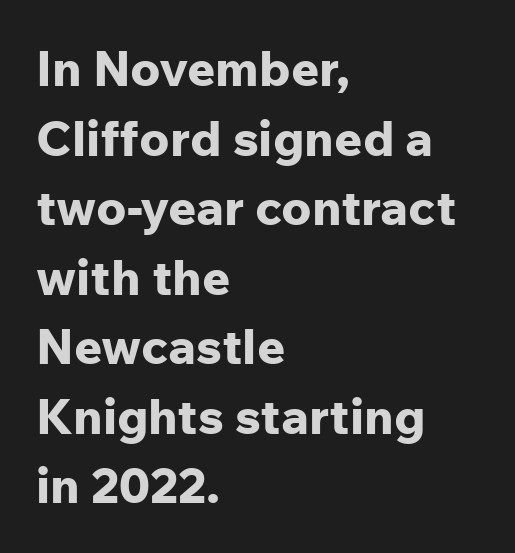
The image shows 49 px bold sans-serif type, upright; set left-aligned, normal line spacing (1.42x), normal letter spacing, not underlined; low stroke contrast and a medium x-height.
